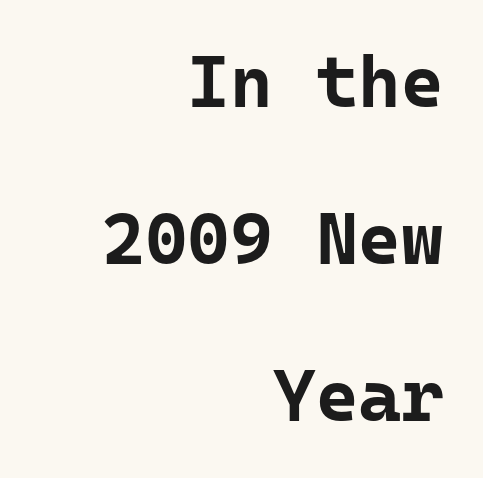
The image shows 73 px bold sans-serif type, upright; set right-aligned, loose line spacing (2.15x), normal letter spacing, not underlined; low stroke contrast and a medium x-height.
